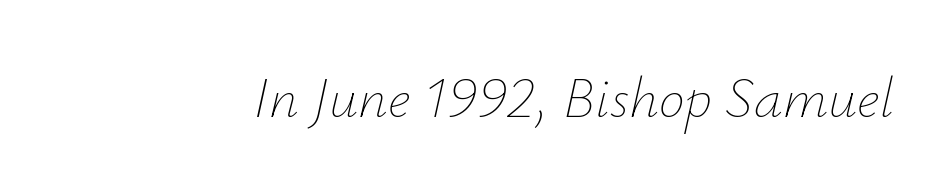
Q: Is the text bold? A: No.
Q: Is the text italic (slanted)? A: Yes, it leans right by about 12 degrees.
Q: Is the text underlined? A: No.
Q: Is the spacing between letters normal or unusually wide? A: Normal.
Q: Width (condensed, normal, or wide)? A: Normal.
Q: Stroke contrast? A: Low.
Q: x-height? A: Small.
Q: Monospaced? A: No.
